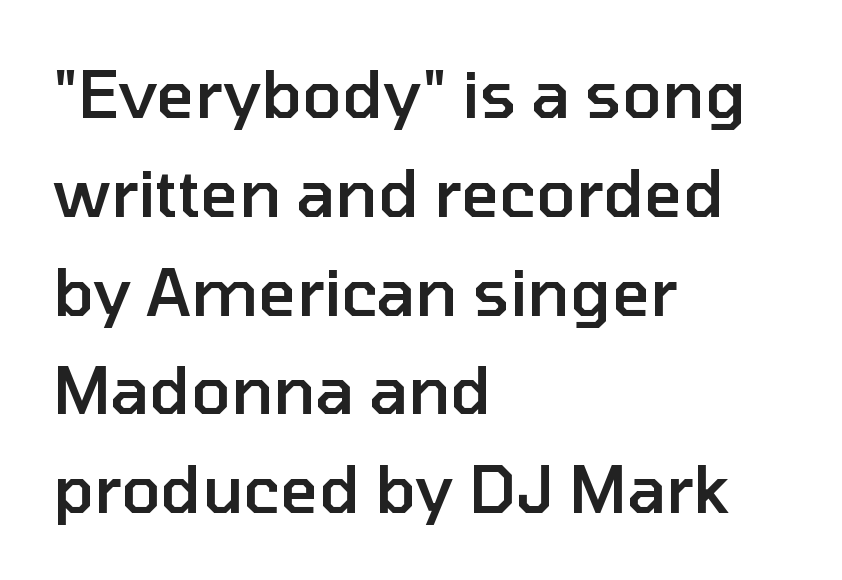
{"serif": "no", "italic": "no", "bold": "semi", "weight": "semibold", "width": "normal", "stroke_contrast": "low", "x_height": "medium", "monospaced": "no", "underline": "no", "align": "left", "line_spacing": "normal", "line_spacing_ratio": 1.52, "letter_spacing": "normal", "letter_spacing_em": 0.0, "glyph_px": 65}
